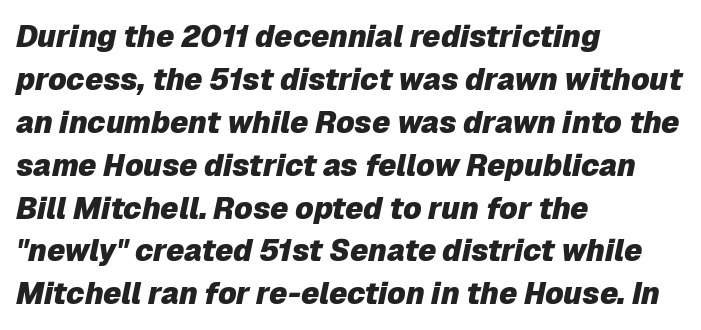
{"italic": "yes", "lean": "right", "slant_degrees": 12, "bold": "yes", "weight": "heavy", "width": "normal", "stroke_contrast": "low", "x_height": "medium", "monospaced": "no", "underline": "no", "align": "left", "line_spacing": "normal", "line_spacing_ratio": 1.43, "letter_spacing": "normal", "letter_spacing_em": 0.0, "glyph_px": 30}
